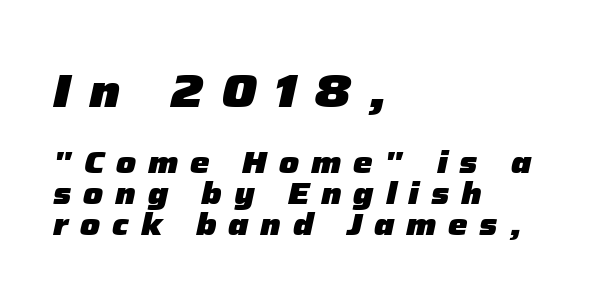
Q: Is the text bold? A: Yes.
Q: Is the text italic (slanted)? A: Yes, it leans right by about 12 degrees.
Q: Is the text underlined? A: No.
Q: How is the paragraph aligned? A: Left-aligned.
Q: Is the spacing between letters normal or unusually wide? A: Unusually wide.
Q: Is the spacing between lines tight, normal or loose? A: Tight.
Q: Which block of text is set in a larger size, the first (top) or the second (bottom)? A: The first (top) one.
Q: Width (condensed, normal, or wide)? A: Normal.
Q: Stroke contrast? A: Low.
Q: x-height? A: Medium.
Q: Monospaced? A: No.
